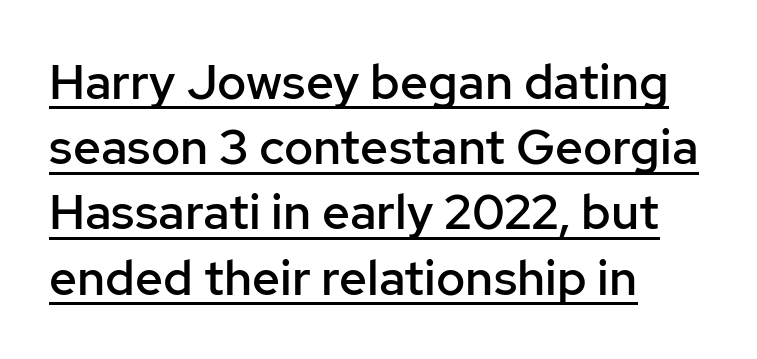
{"serif": "no", "italic": "no", "bold": "semi", "weight": "semibold", "width": "normal", "stroke_contrast": "low", "x_height": "medium", "monospaced": "no", "underline": "yes", "align": "left", "line_spacing": "normal", "line_spacing_ratio": 1.33, "letter_spacing": "normal", "letter_spacing_em": 0.0, "glyph_px": 49}
